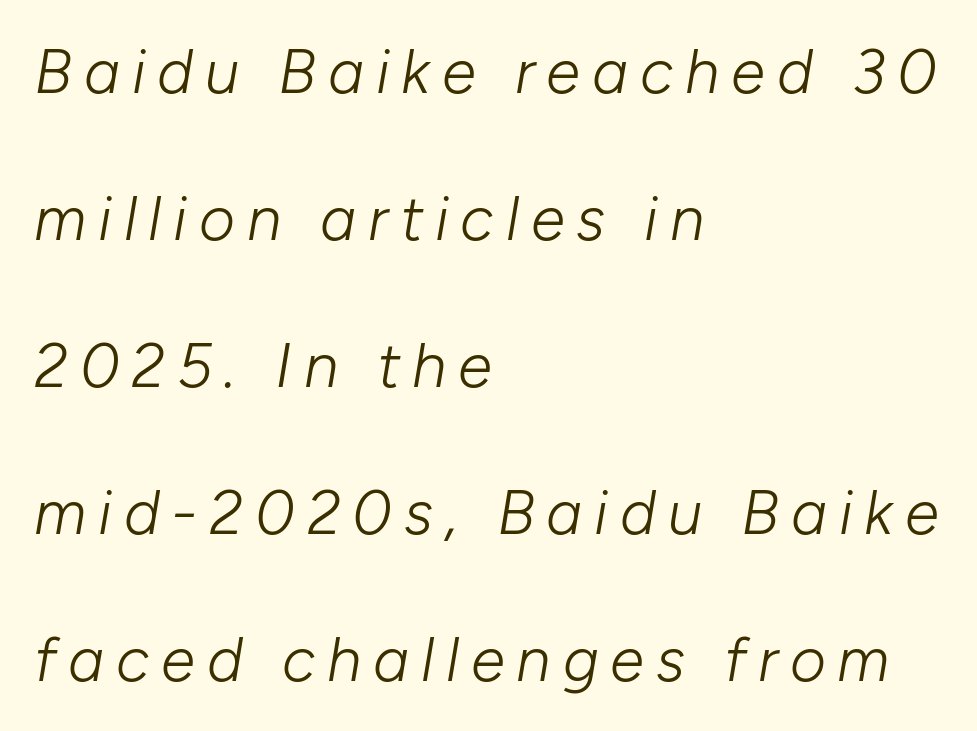
{"italic": "yes", "lean": "right", "slant_degrees": 10, "bold": "no", "weight": "light", "width": "normal", "stroke_contrast": "low", "x_height": "medium", "monospaced": "no", "underline": "no", "align": "left", "line_spacing": "loose", "line_spacing_ratio": 2.37, "glyph_px": 62}
